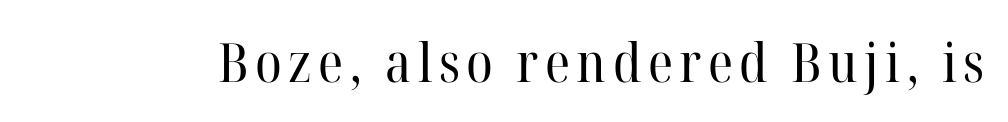
Varying glyph widths throughout — classic text-font behaviour. The foot of each line stays bare and open. Check where the strokes stop: tiny serifs finish them off. A typesetter would mark this as roman, not italic. Is the type heavy? It reads as light-to-regular instead.
